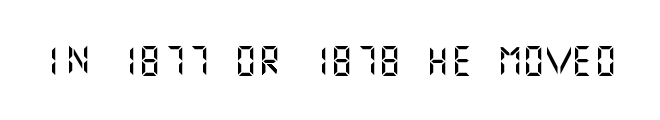
The image shows 30 px sans-serif type, upright; set normal letter spacing, not underlined; medium stroke contrast and a large x-height.
